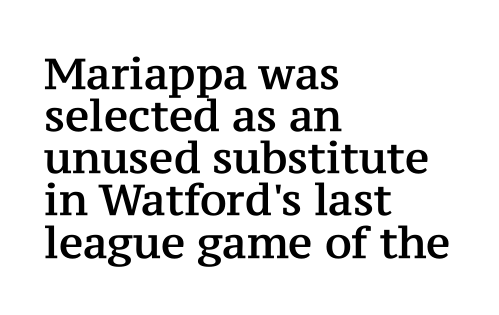
Q: Is the text italic (slanted)? A: No, it is upright.
Q: Is the typeface a serif or a sans-serif typeface? A: Serif.
Q: Is the text underlined? A: No.
Q: How is the paragraph aligned? A: Left-aligned.
Q: Is the spacing between letters normal or unusually wide? A: Normal.
Q: Is the spacing between lines tight, normal or loose? A: Tight.
Q: Width (condensed, normal, or wide)? A: Normal.
Q: Stroke contrast? A: Medium.
Q: x-height? A: Medium.
Q: Monospaced? A: No.
